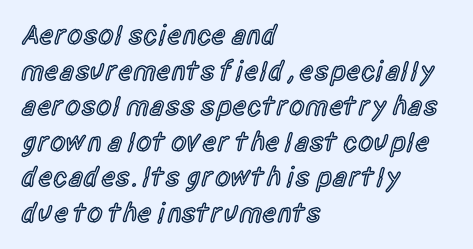
The image shows 28 px semibold, condensed sans-serif type; set left-aligned, normal line spacing (1.27x), normal letter spacing, not underlined; a large x-height.
